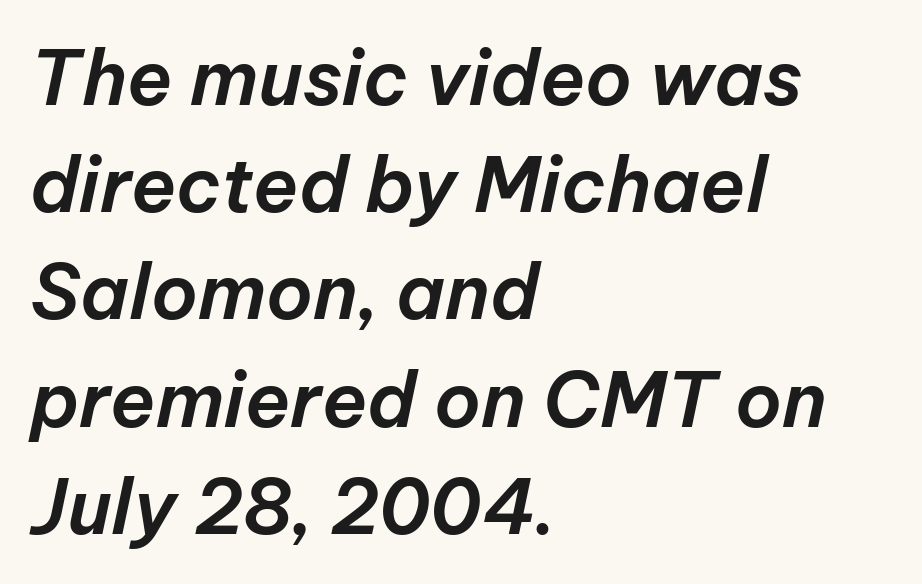
The image shows 75 px text type, italic (leaning right); set left-aligned, normal line spacing (1.43x), normal letter spacing, not underlined; low stroke contrast and a medium x-height.
